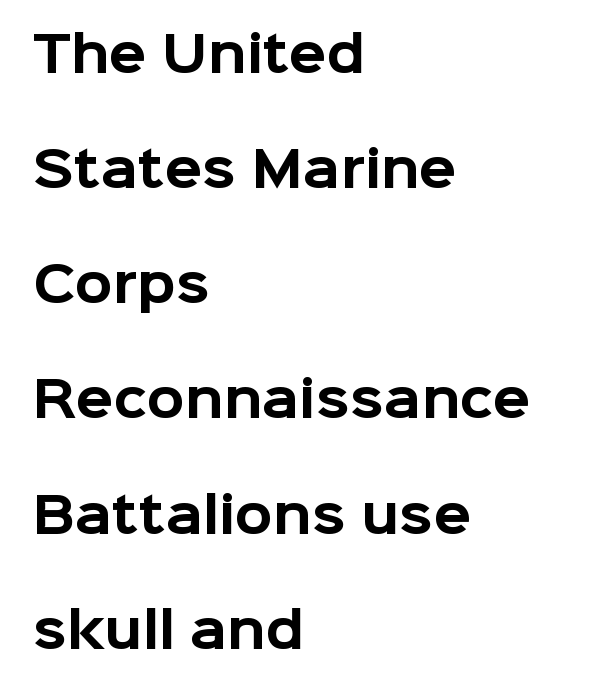
Q: Is the text bold? A: Yes.
Q: Is the text italic (slanted)? A: No, it is upright.
Q: Is the typeface a serif or a sans-serif typeface? A: Sans-serif.
Q: Is the text underlined? A: No.
Q: How is the paragraph aligned? A: Left-aligned.
Q: Is the spacing between letters normal or unusually wide? A: Normal.
Q: Is the spacing between lines tight, normal or loose? A: Loose.
Q: Width (condensed, normal, or wide)? A: Normal.
Q: Stroke contrast? A: Low.
Q: x-height? A: Medium.
Q: Monospaced? A: No.
